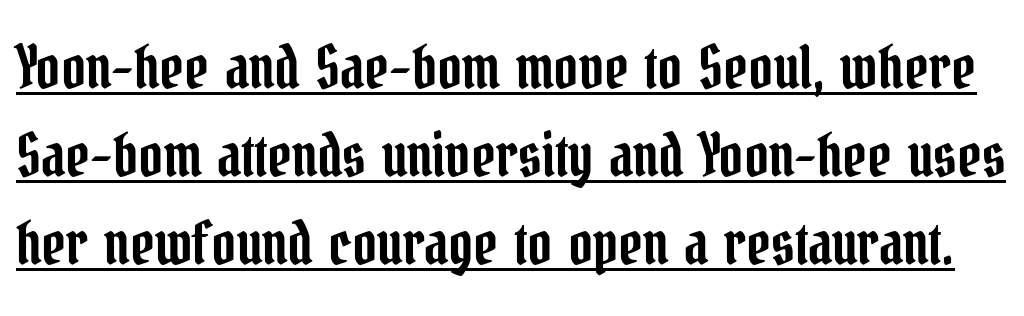
{"serif": "yes", "italic": "no", "width": "condensed", "stroke_contrast": "low", "x_height": "medium", "monospaced": "no", "underline": "yes", "line_spacing": "normal", "line_spacing_ratio": 1.49, "letter_spacing": "normal", "letter_spacing_em": 0.0, "glyph_px": 59}
